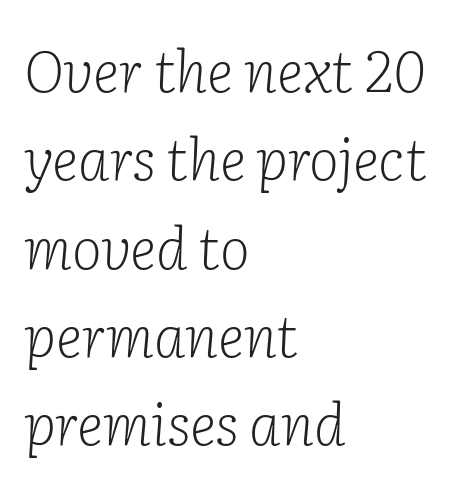
{"serif": "yes", "italic": "yes", "lean": "right", "slant_degrees": 2, "bold": "no", "weight": "light", "width": "normal", "stroke_contrast": "low", "x_height": "medium", "monospaced": "no", "underline": "no", "align": "left", "line_spacing": "normal", "line_spacing_ratio": 1.55, "letter_spacing": "normal", "letter_spacing_em": 0.0, "glyph_px": 57}
